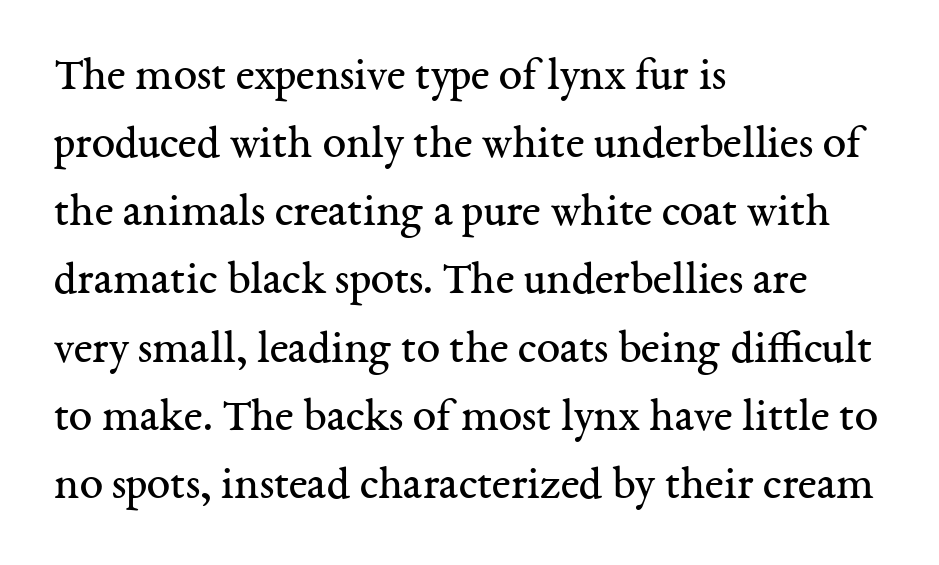
Q: Is the text bold? A: No.
Q: Is the text italic (slanted)? A: No, it is upright.
Q: Is the typeface a serif or a sans-serif typeface? A: Serif.
Q: Is the text underlined? A: No.
Q: How is the paragraph aligned? A: Left-aligned.
Q: Is the spacing between letters normal or unusually wide? A: Normal.
Q: Is the spacing between lines tight, normal or loose? A: Normal.
Q: Width (condensed, normal, or wide)? A: Normal.
Q: Stroke contrast? A: Medium.
Q: x-height? A: Medium.
Q: Monospaced? A: No.
